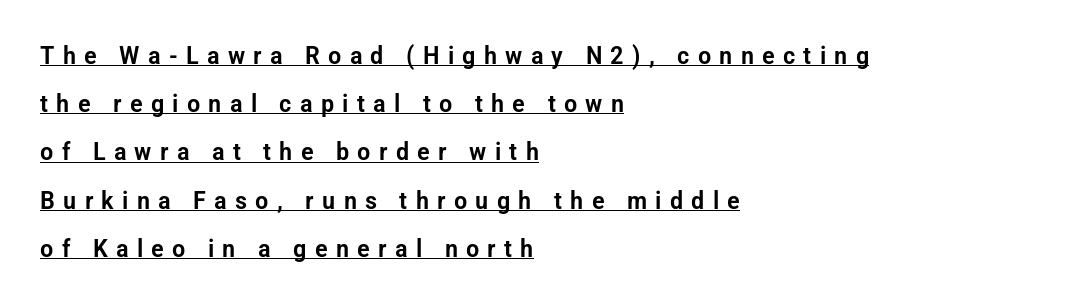
{"italic": "no", "underline": "yes", "align": "left", "line_spacing": "loose", "line_spacing_ratio": 1.93, "letter_spacing": "wide", "letter_spacing_em": 0.33, "glyph_px": 25}
